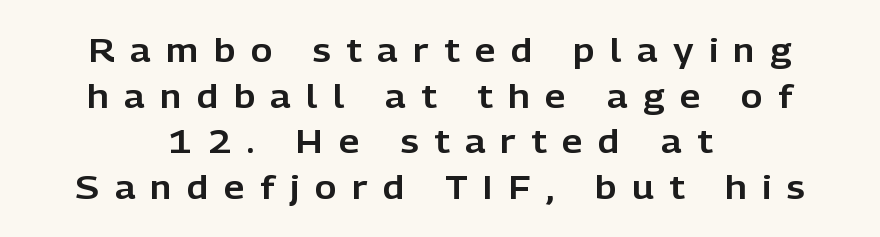
Q: Is the text italic (slanted)? A: No, it is upright.
Q: Is the typeface a serif or a sans-serif typeface? A: Sans-serif.
Q: Is the text underlined? A: No.
Q: How is the paragraph aligned? A: Centered.
Q: Is the spacing between letters normal or unusually wide? A: Unusually wide.
Q: Is the spacing between lines tight, normal or loose? A: Normal.
Q: Width (condensed, normal, or wide)? A: Normal.
Q: Stroke contrast? A: Low.
Q: x-height? A: Medium.
Q: Monospaced? A: No.
